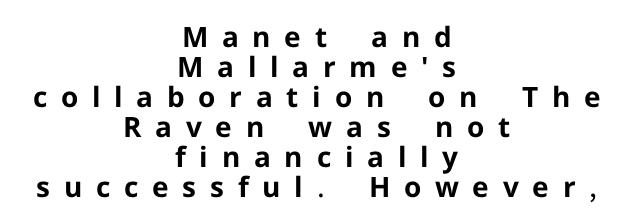
The image shows 28 px bold sans-serif type, upright; set centered, tight line spacing (1.07x), unusually wide letter spacing (+0.49 em), not underlined; low stroke contrast and a medium x-height.
